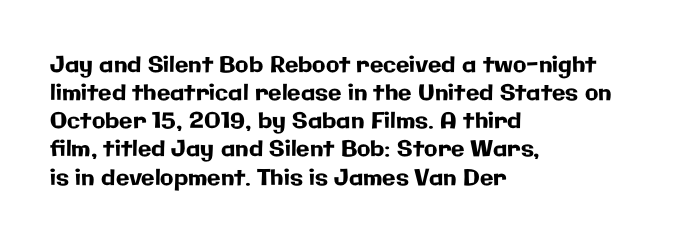
{"italic": "no", "underline": "no", "align": "left", "line_spacing": "normal", "line_spacing_ratio": 1.28, "letter_spacing": "normal", "letter_spacing_em": 0.0, "glyph_px": 22}
